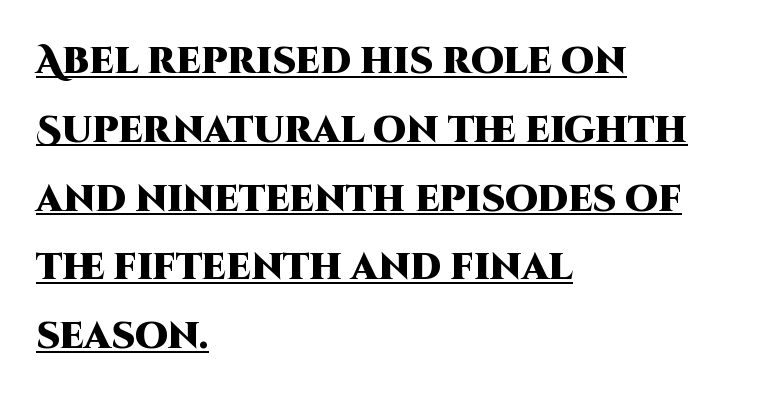
{"serif": "no", "italic": "no", "bold": "yes", "weight": "heavy", "width": "normal", "stroke_contrast": "high", "x_height": "large", "monospaced": "no", "underline": "yes", "align": "left", "line_spacing_ratio": 1.86, "letter_spacing": "normal", "letter_spacing_em": 0.0, "glyph_px": 37}
